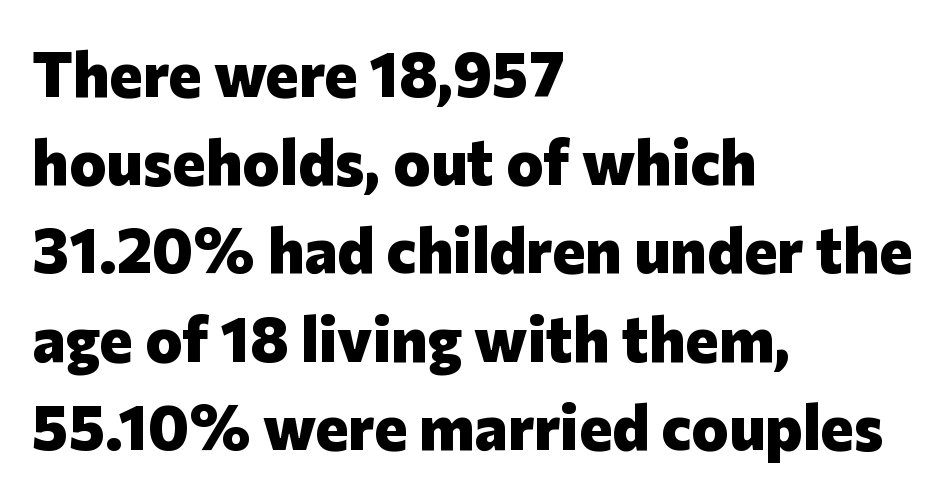
Q: Is the text bold? A: Yes.
Q: Is the text italic (slanted)? A: No, it is upright.
Q: Is the typeface a serif or a sans-serif typeface? A: Sans-serif.
Q: Is the text underlined? A: No.
Q: How is the paragraph aligned? A: Left-aligned.
Q: Is the spacing between letters normal or unusually wide? A: Normal.
Q: Is the spacing between lines tight, normal or loose? A: Normal.
Q: Width (condensed, normal, or wide)? A: Normal.
Q: Stroke contrast? A: Low.
Q: x-height? A: Medium.
Q: Monospaced? A: No.
